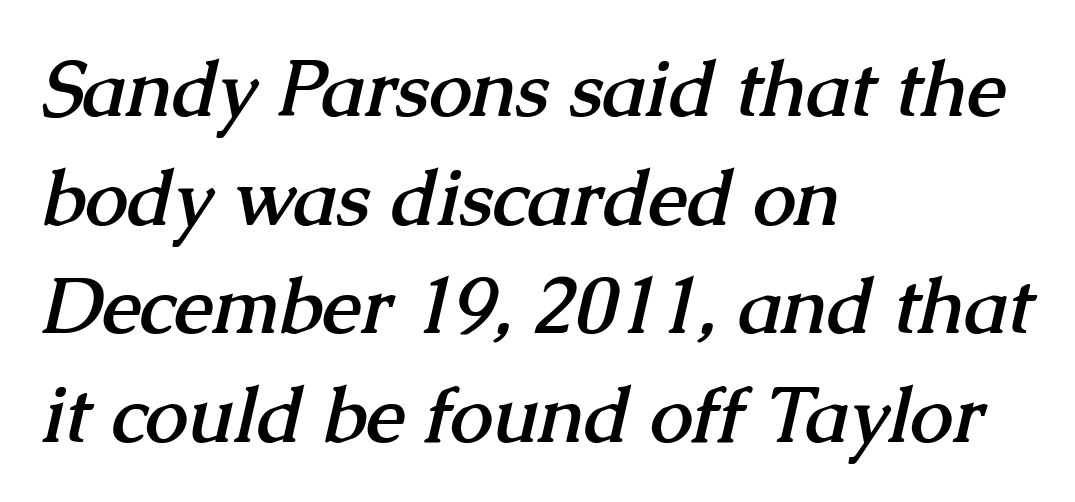
The image shows 77 px semibold serif type; set left-aligned, normal line spacing (1.41x), normal letter spacing, not underlined; medium stroke contrast and a medium x-height.
